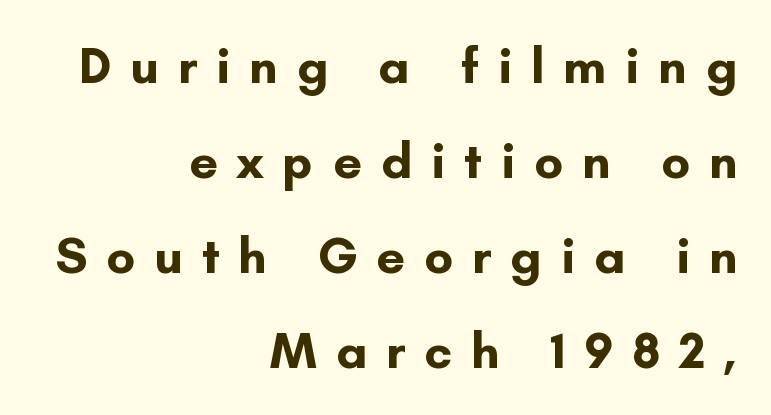
The passage shown is not underscored anywhere. Each letter keeps its own natural width here, so spacing adapts to shape. Serifs: no, the terminals of the letterforms are clean. Letter spacing: wide.
